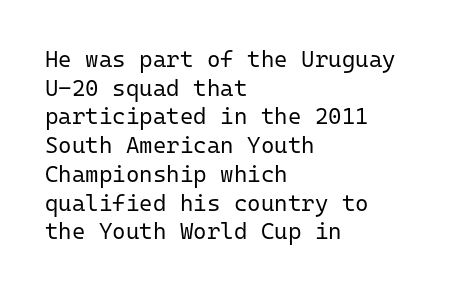
The lines sit at an ordinary, default distance from one another. The text block is weighted toward the left margin, trailing off unevenly rightward. Tracking value appears to be zero — textbook default spacing. Has an underline been added? It has not. Stroke mass is kept to a normal reading level or below.
